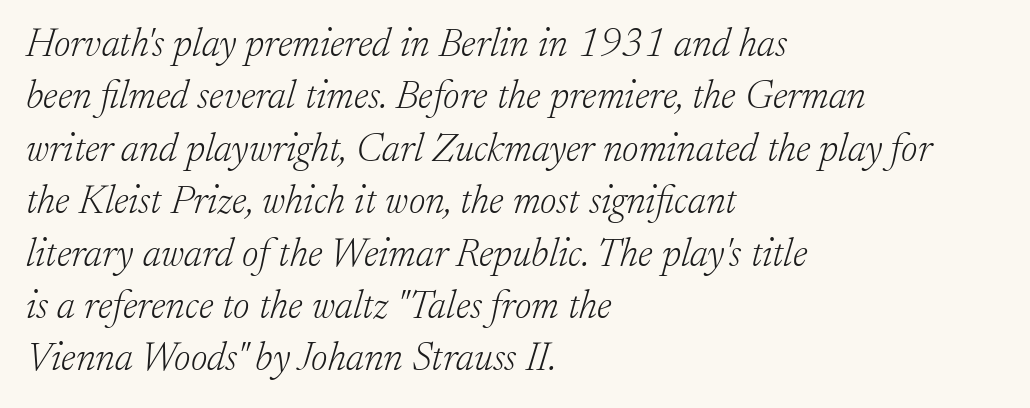
The image shows 40 px light serif type, italic (leaning right); set left-aligned, normal line spacing (1.31x), normal letter spacing, not underlined; low stroke contrast and a small x-height.
